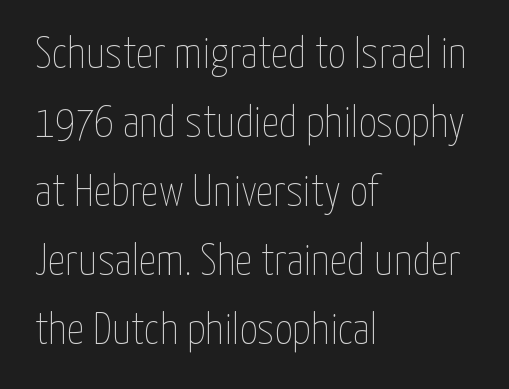
The image shows 44 px thin, condensed type, upright; set left-aligned, normal line spacing (1.57x), normal letter spacing, not underlined; low stroke contrast and a medium x-height.
